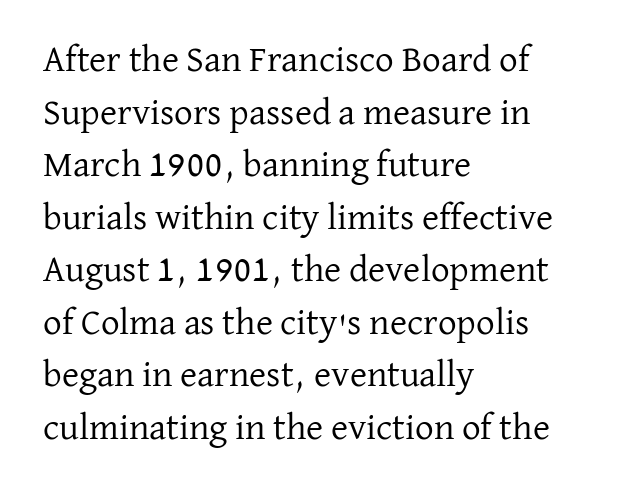
{"serif": "yes", "italic": "no", "bold": "no", "weight": "regular", "width": "normal", "stroke_contrast": "low", "x_height": "medium", "monospaced": "no", "underline": "no", "align": "left", "line_spacing": "normal", "line_spacing_ratio": 1.42, "letter_spacing": "normal", "letter_spacing_em": 0.0, "glyph_px": 37}
